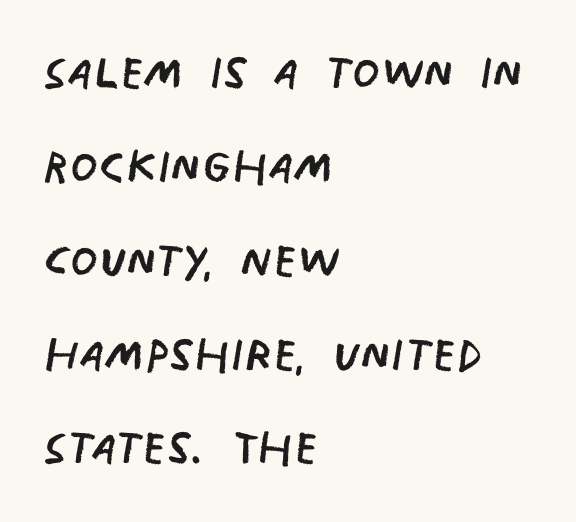
Q: Is the text bold? A: No.
Q: Is the typeface a serif or a sans-serif typeface? A: Sans-serif.
Q: Is the text underlined? A: No.
Q: How is the paragraph aligned? A: Left-aligned.
Q: Is the spacing between letters normal or unusually wide? A: Normal.
Q: Is the spacing between lines tight, normal or loose? A: Normal.
Q: Width (condensed, normal, or wide)? A: Condensed.
Q: Stroke contrast? A: Low.
Q: x-height? A: Large.
Q: Monospaced? A: No.
